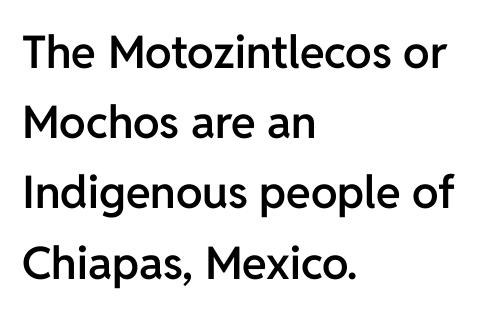
The image shows 45 px semibold sans-serif type, upright; set left-aligned, normal line spacing (1.56x), normal letter spacing, not underlined; low stroke contrast and a medium x-height.
